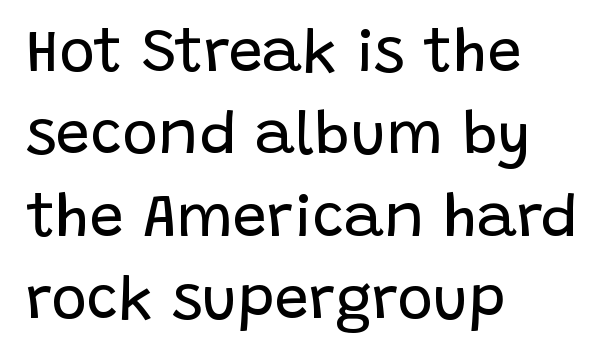
Lines of text with bare space underneath. The lines are quadded left. The font is comparable to plain body text, perhaps lighter. Each letter's strokes conclude bluntly, with no projecting serifs. Is there much room between lines? A standard amount, neither cramped nor airy.
